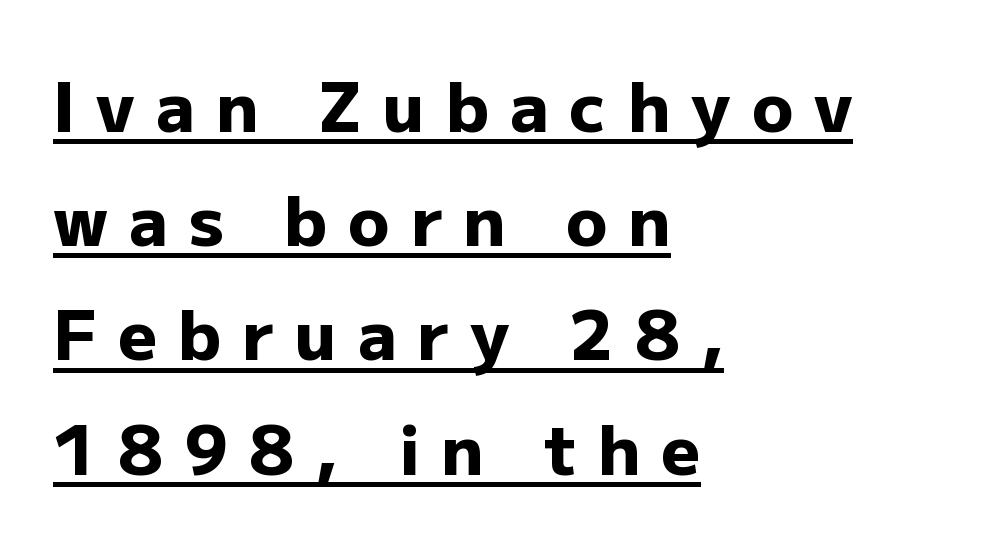
Q: Is the text bold? A: Yes.
Q: Is the text italic (slanted)? A: No, it is upright.
Q: Is the typeface a serif or a sans-serif typeface? A: Sans-serif.
Q: Is the text underlined? A: Yes.
Q: How is the paragraph aligned? A: Left-aligned.
Q: Is the spacing between letters normal or unusually wide? A: Unusually wide.
Q: Is the spacing between lines tight, normal or loose? A: Normal.
Q: Width (condensed, normal, or wide)? A: Normal.
Q: Stroke contrast? A: Low.
Q: x-height? A: Medium.
Q: Monospaced? A: No.
